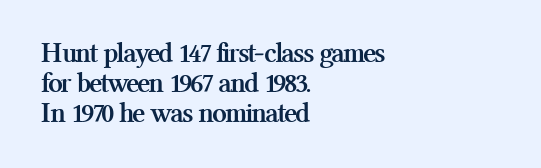
Q: Is the text bold? A: Yes.
Q: Is the text italic (slanted)? A: No, it is upright.
Q: Is the typeface a serif or a sans-serif typeface? A: Serif.
Q: Is the text underlined? A: No.
Q: How is the paragraph aligned? A: Left-aligned.
Q: Is the spacing between letters normal or unusually wide? A: Normal.
Q: Is the spacing between lines tight, normal or loose? A: Tight.
Q: Width (condensed, normal, or wide)? A: Normal.
Q: Stroke contrast? A: Medium.
Q: x-height? A: Medium.
Q: Monospaced? A: No.
